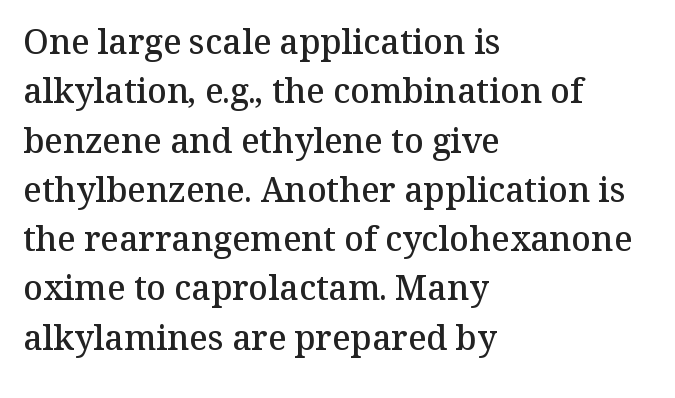
The image shows 34 px semibold serif type, upright; set left-aligned, normal line spacing (1.45x), normal letter spacing, not underlined; medium stroke contrast and a medium x-height.
